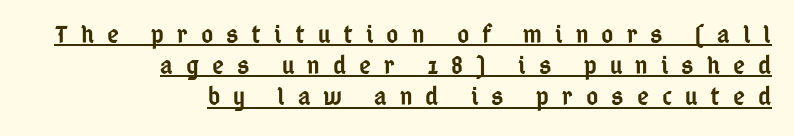
The image shows 26 px text type, upright; set right-aligned, line spacing 1.2x, unusually wide letter spacing (+0.5 em), underlined.
